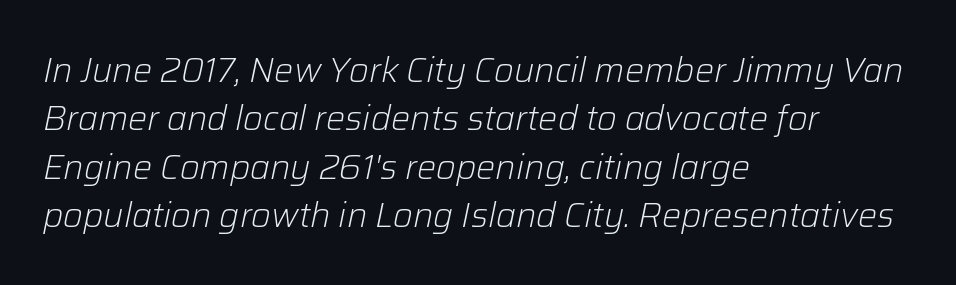
Q: Is the text bold? A: No.
Q: Is the text italic (slanted)? A: Yes, it leans right by about 12 degrees.
Q: Is the text underlined? A: No.
Q: How is the paragraph aligned? A: Left-aligned.
Q: Is the spacing between letters normal or unusually wide? A: Normal.
Q: Is the spacing between lines tight, normal or loose? A: Normal.
Q: Width (condensed, normal, or wide)? A: Normal.
Q: Stroke contrast? A: Low.
Q: x-height? A: Medium.
Q: Monospaced? A: No.
